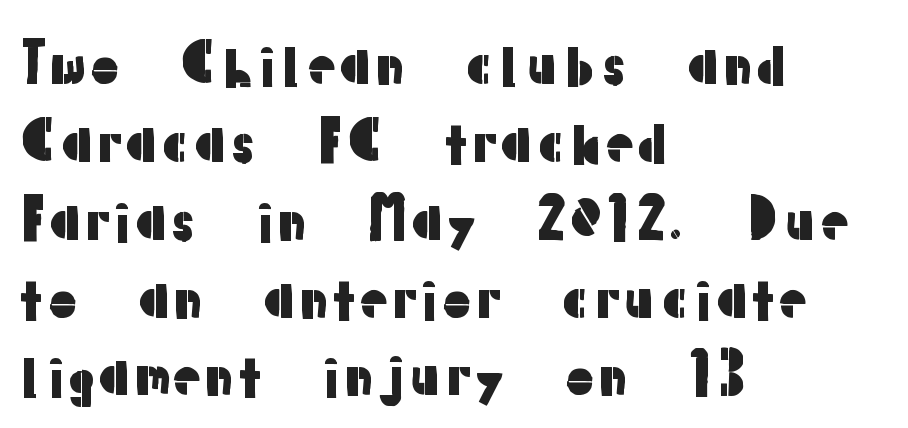
Honestly, the row spacing looks completely unremarkable. This sample uses a sans-serif face. Every stem runs plumb, perpendicular to the baseline. Looks like regular typesetting: each glyph gets only the width it needs. The space directly below the letters is spotless. The passage is arranged the way most books set body copy — flush left.
